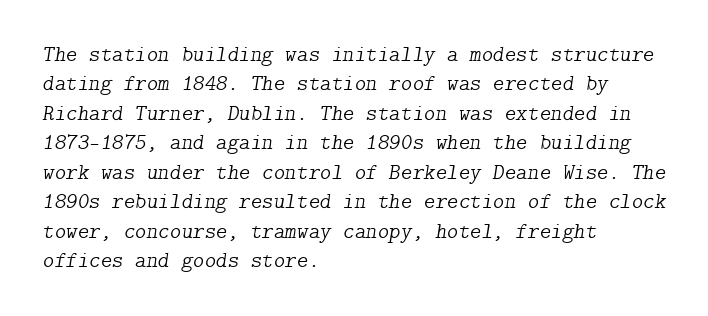
Q: Is the text bold? A: No.
Q: Is the text italic (slanted)? A: Yes, it leans right by about 9 degrees.
Q: Is the text underlined? A: No.
Q: How is the paragraph aligned? A: Left-aligned.
Q: Is the spacing between letters normal or unusually wide? A: Normal.
Q: Is the spacing between lines tight, normal or loose? A: Normal.
